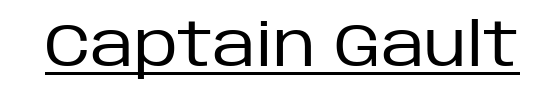
Beneath each row of characters lies a ruled line. The typesetting does not lean heavy: it is not bold. The passage shown is typed in a proportional face where columns would drift. The typography opts for an upright posture over an oblique one. The letters carry no serifs — their stems end cleanly without finishing strokes.
